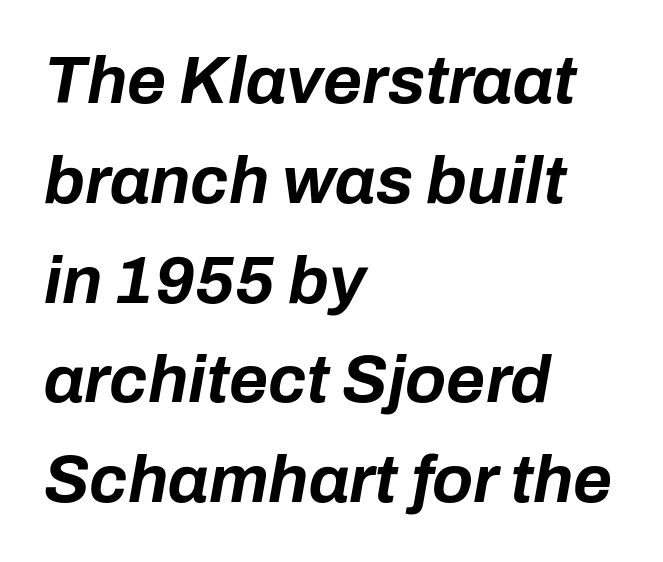
The image shows 67 px bold type, italic (leaning right); set left-aligned, normal line spacing (1.49x), normal letter spacing, not underlined; low stroke contrast and a medium x-height.
